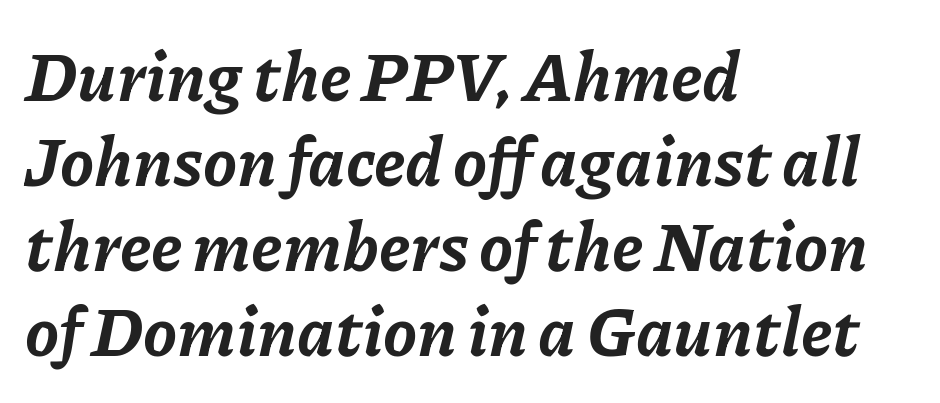
Rows of type keep a routine distance in the vertical direction. Caption: standard tracking, unaltered. The words here are not underlined. Spacing verdict: proportional, widths tailored to each character. When letters slant like this, we call the style italic. In terms of weight, the rendering is a true, heavy bold.
